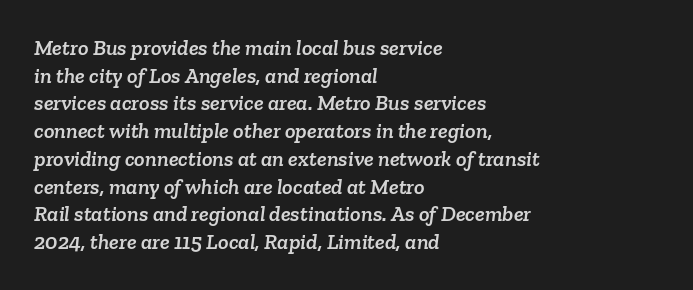
{"underline": "no", "align": "left", "line_spacing": "normal", "line_spacing_ratio": 1.26, "letter_spacing": "normal", "letter_spacing_em": 0.0, "glyph_px": 22}
